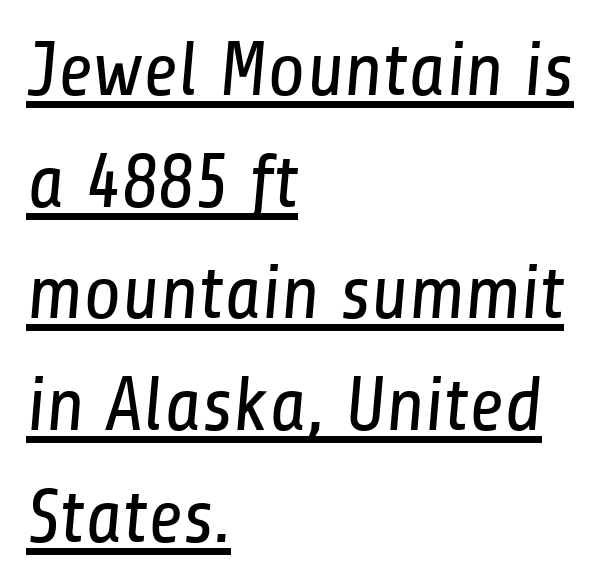
{"serif": "no", "bold": "no", "weight": "regular", "width": "condensed", "stroke_contrast": "low", "x_height": "medium", "monospaced": "no", "underline": "yes", "align": "left", "line_spacing": "normal", "line_spacing_ratio": 1.45, "letter_spacing": "normal", "letter_spacing_em": 0.0, "glyph_px": 77}
